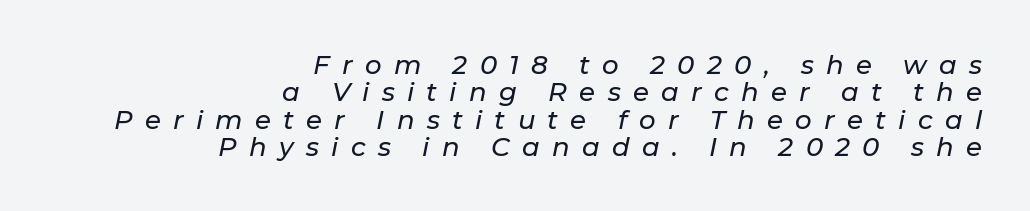
Q: Is the text italic (slanted)? A: Yes, it leans right by about 11 degrees.
Q: Is the text underlined? A: No.
Q: How is the paragraph aligned? A: Right-aligned.
Q: Is the spacing between letters normal or unusually wide? A: Unusually wide.
Q: Is the spacing between lines tight, normal or loose? A: Tight.
